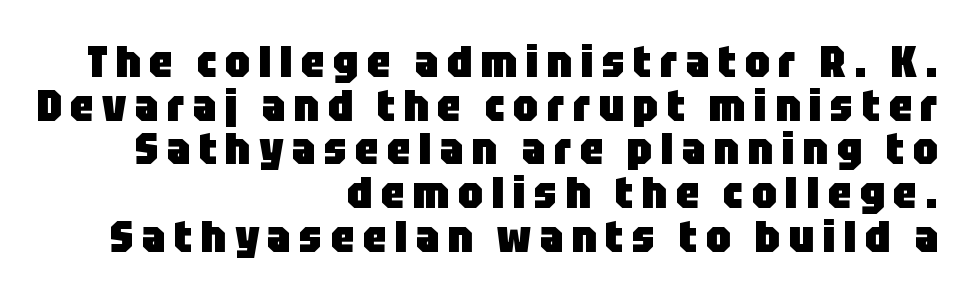
The image shows 45 px heavy, condensed sans-serif type, upright; set right-aligned, tight line spacing (0.97x), not underlined; low stroke contrast and a large x-height.
